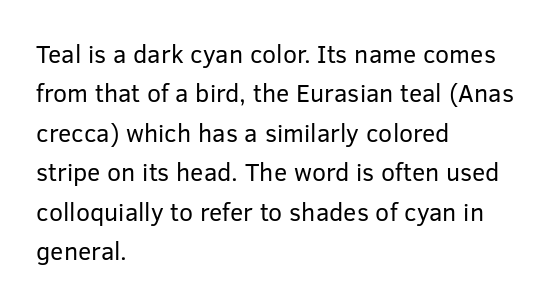
This block has exactly the height ordinary leading produces. Heft: none added — not bold. The face used here is rendered with its standard letterfit. Horizontally, the lines are justified to the leading edge only.
